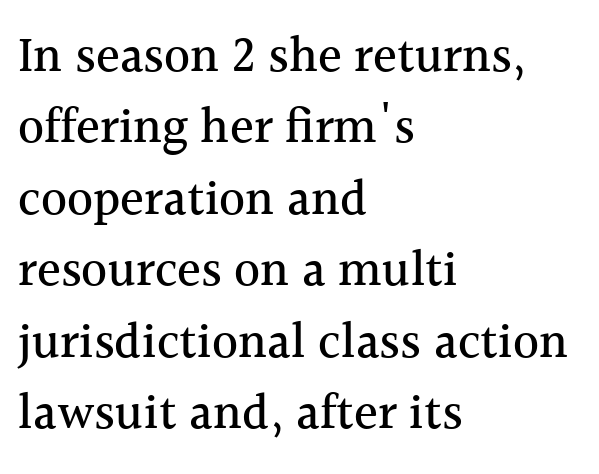
Q: Is the text italic (slanted)? A: No, it is upright.
Q: Is the typeface a serif or a sans-serif typeface? A: Serif.
Q: Is the text underlined? A: No.
Q: How is the paragraph aligned? A: Left-aligned.
Q: Is the spacing between letters normal or unusually wide? A: Normal.
Q: Is the spacing between lines tight, normal or loose? A: Normal.
Q: Width (condensed, normal, or wide)? A: Normal.
Q: x-height? A: Medium.
Q: Monospaced? A: No.
